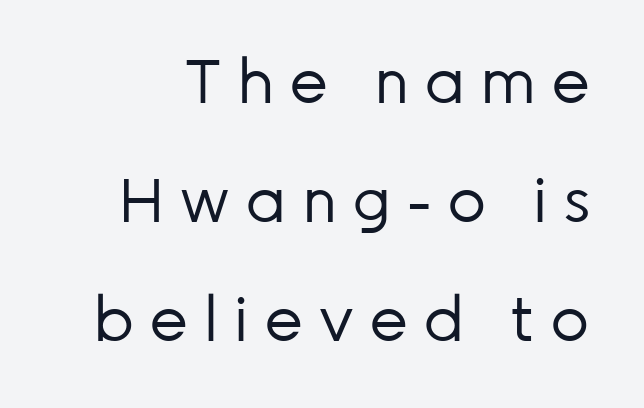
The image shows 61 px regular-weight sans-serif type, upright; set loose line spacing (1.95x), unusually wide letter spacing (+0.24 em), not underlined; low stroke contrast and a medium x-height.
